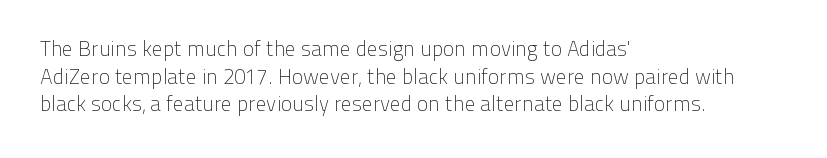
Teacher's note: observe the even left margin — that is flush-left alignment. The line texture is even and compact thanks to regular tracking. The lettering stays uniformly vertical, giving the passage a roman look. The baseline area is clear.
